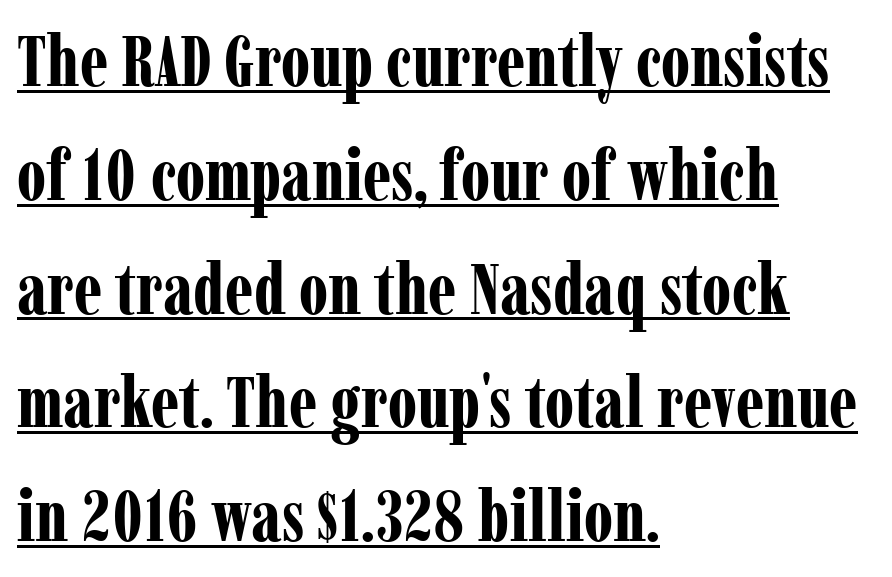
{"serif": "yes", "italic": "no", "bold": "yes", "weight": "bold", "width": "condensed", "stroke_contrast": "low", "x_height": "medium", "monospaced": "no", "underline": "yes", "align": "left", "line_spacing": "normal", "line_spacing_ratio": 1.58, "letter_spacing": "normal", "letter_spacing_em": 0.0, "glyph_px": 72}
